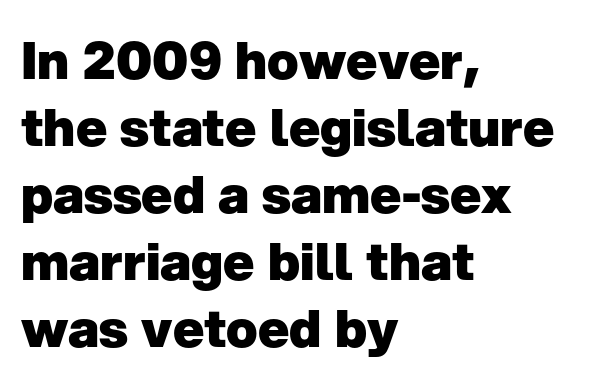
The image shows 52 px heavy sans-serif type, upright; set left-aligned, normal line spacing (1.29x), normal letter spacing, not underlined; low stroke contrast and a medium x-height.
